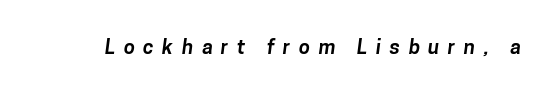
Unmarked baselines from the first word to the last. These lines carry a lot of weight — the face is fully bold. A typesetter would call this heavily tracked-out type.
